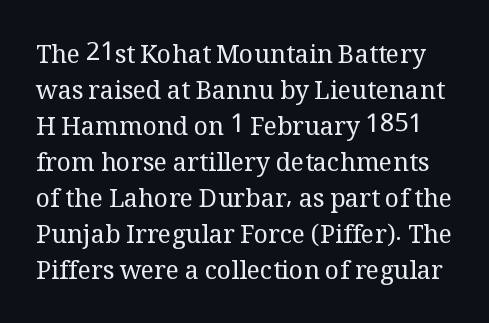
Q: Is the text bold? A: No.
Q: Is the text italic (slanted)? A: No, it is upright.
Q: Is the text underlined? A: No.
Q: Is the spacing between letters normal or unusually wide? A: Normal.
Q: Is the spacing between lines tight, normal or loose? A: Normal.
